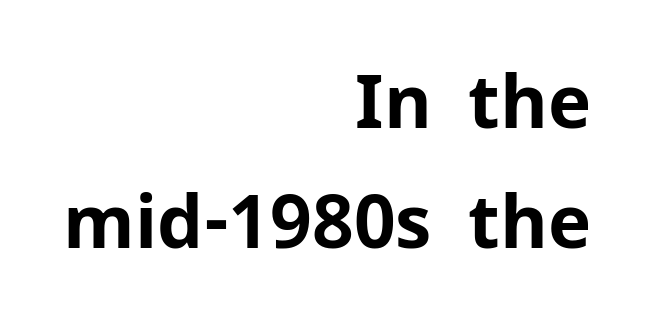
Q: Is the text bold? A: Yes.
Q: Is the text italic (slanted)? A: No, it is upright.
Q: Is the typeface a serif or a sans-serif typeface? A: Sans-serif.
Q: Is the text underlined? A: No.
Q: How is the paragraph aligned? A: Right-aligned.
Q: Is the spacing between letters normal or unusually wide? A: Normal.
Q: Is the spacing between lines tight, normal or loose? A: Normal.
Q: Width (condensed, normal, or wide)? A: Normal.
Q: Stroke contrast? A: Low.
Q: x-height? A: Medium.
Q: Monospaced? A: No.
